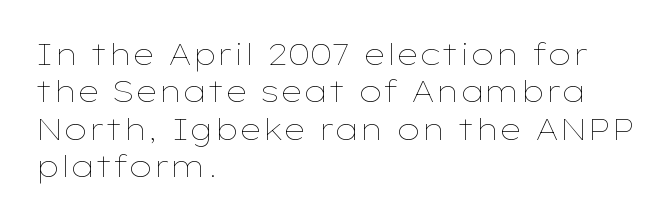
Visually the block forms a straight wall on the left and a jagged coastline on the right. A normal amount of white space separates one row of letters from the next. A clean baseline with only descenders dipping below it. Default kerning and tracking; the words read as compact shapes. Looks like regular typesetting: each glyph gets only the width it needs.
